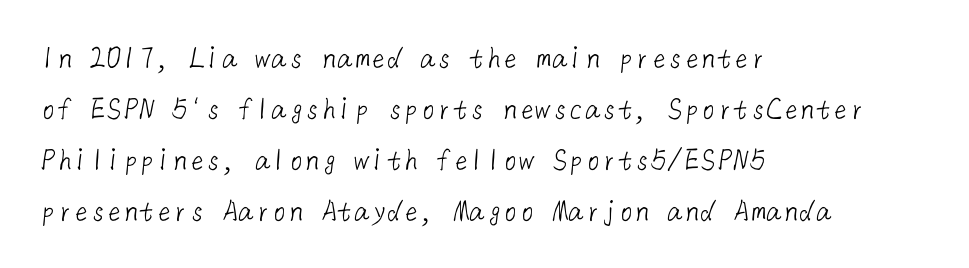
The image shows 33 px light sans-serif type; set left-aligned, normal line spacing (1.55x), normal letter spacing, not underlined; low stroke contrast and a medium x-height.
